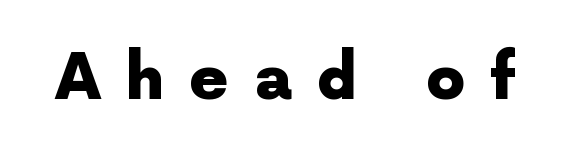
The image shows 62 px heavy sans-serif type, upright; set unusually wide letter spacing (+0.4 em), not underlined; a medium x-height.
